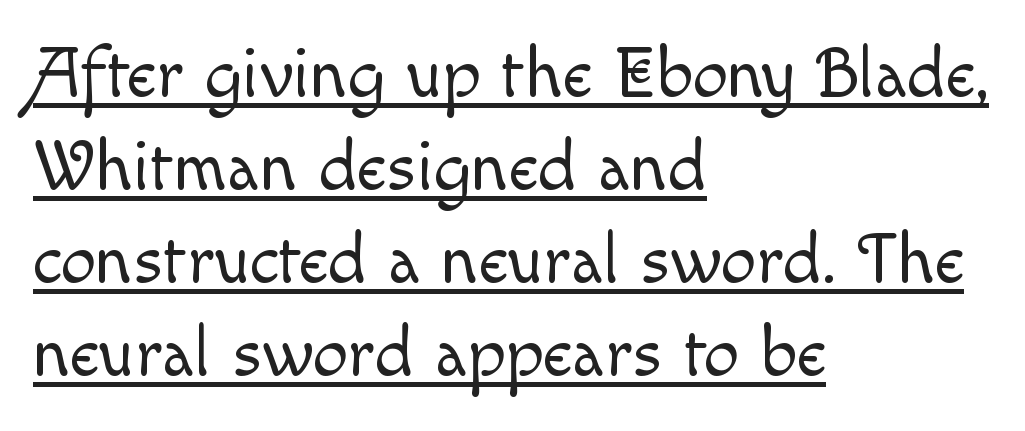
Posture: upright roman. A classic flush-left, rag-right setting is used for this passage. These lines are rendered in a variable-pitch font. No chunkiness to these letters — they're not bold.
